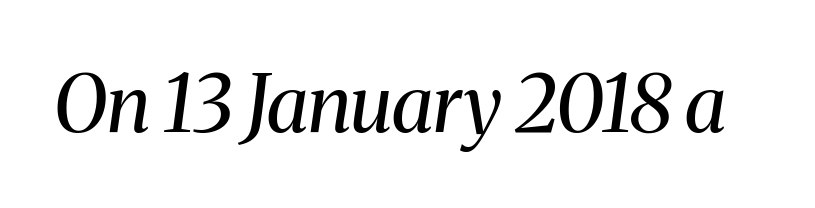
{"serif": "yes", "italic": "yes", "lean": "right", "slant_degrees": 8, "bold": "no", "weight": "regular", "width": "normal", "stroke_contrast": "medium", "x_height": "medium", "monospaced": "no", "underline": "no", "letter_spacing": "normal", "letter_spacing_em": 0.0, "glyph_px": 79}
